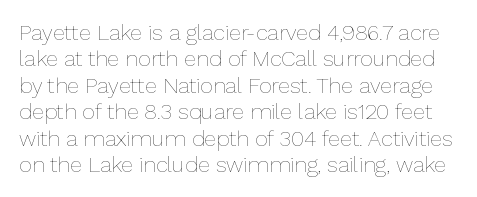
{"italic": "no", "bold": "no", "underline": "no", "line_spacing_ratio": 1.2, "letter_spacing": "normal", "letter_spacing_em": 0.0, "glyph_px": 22}
